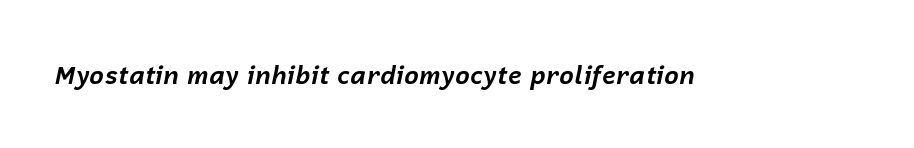
Letters rest on an invisible, unmarked baseline. Compared with typical body copy, the letter spacing here is the same. Rendered with sloped, italic letterforms. Students, this is bold: see how much ink each stroke carries.
